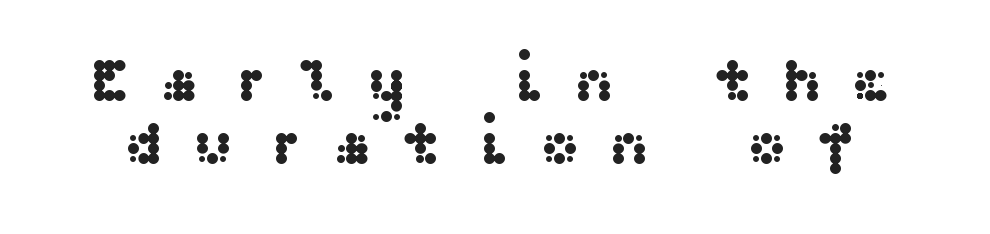
Q: Is the text italic (slanted)? A: No, it is upright.
Q: Is the typeface a serif or a sans-serif typeface? A: Sans-serif.
Q: Is the text underlined? A: No.
Q: Is the spacing between letters normal or unusually wide? A: Unusually wide.
Q: Is the spacing between lines tight, normal or loose? A: Tight.
Q: Width (condensed, normal, or wide)? A: Wide.
Q: Stroke contrast? A: Medium.
Q: x-height? A: Medium.
